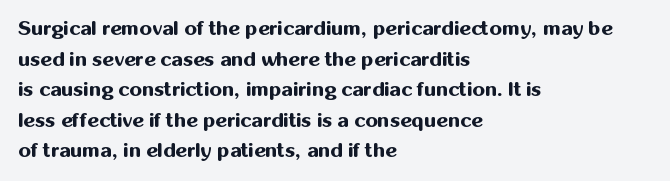
Underlining? Definitely not there. The paragraph has a hard left edge and a soft right edge. A typesetter would mark this as roman, not italic. What weight is shown? A full bold with thick strokes.
